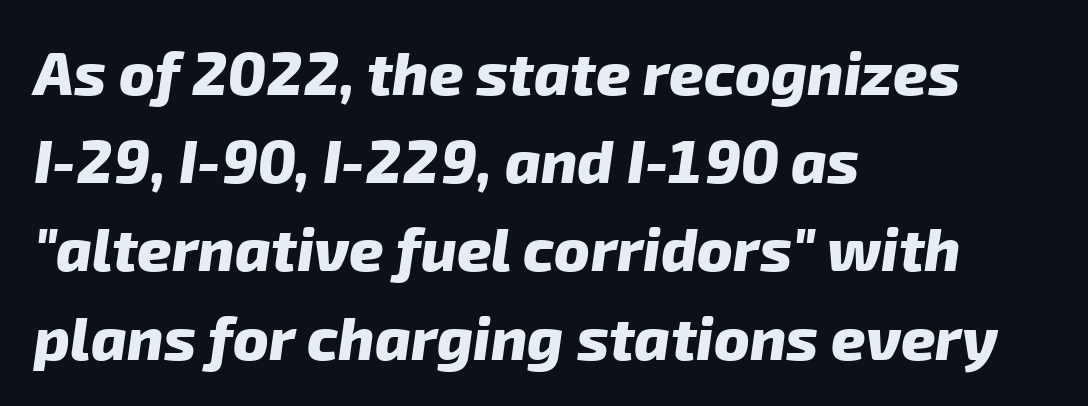
Character widths vary here, with narrow letters taking less room than wide ones. The type is set solid horizontally, with unmodified tracking. The glyphs in this specimen are sans serif. What weight is shown? A full bold with thick strokes.
